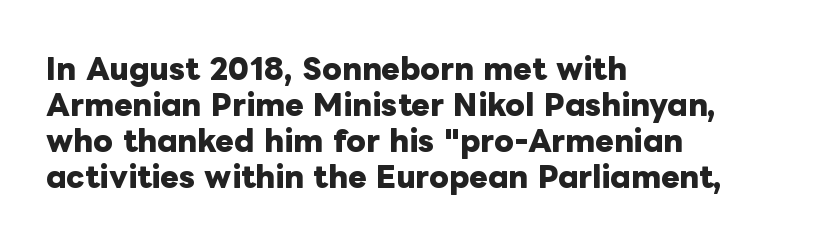
The image shows 28 px heavy type, upright; set left-aligned, normal line spacing (1.29x), normal letter spacing, not underlined; low stroke contrast and a medium x-height.
